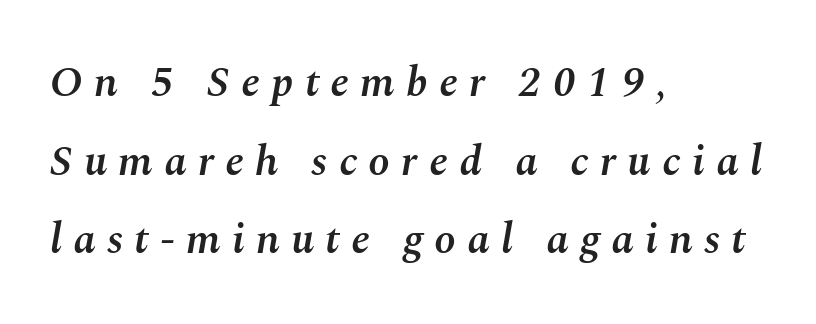
Q: Is the text bold? A: Semi-bold.
Q: Is the text italic (slanted)? A: Yes, it leans right by about 10 degrees.
Q: Is the text underlined? A: No.
Q: How is the paragraph aligned? A: Left-aligned.
Q: Is the spacing between letters normal or unusually wide? A: Unusually wide.
Q: Width (condensed, normal, or wide)? A: Normal.
Q: Stroke contrast? A: Medium.
Q: x-height? A: Medium.
Q: Monospaced? A: No.
